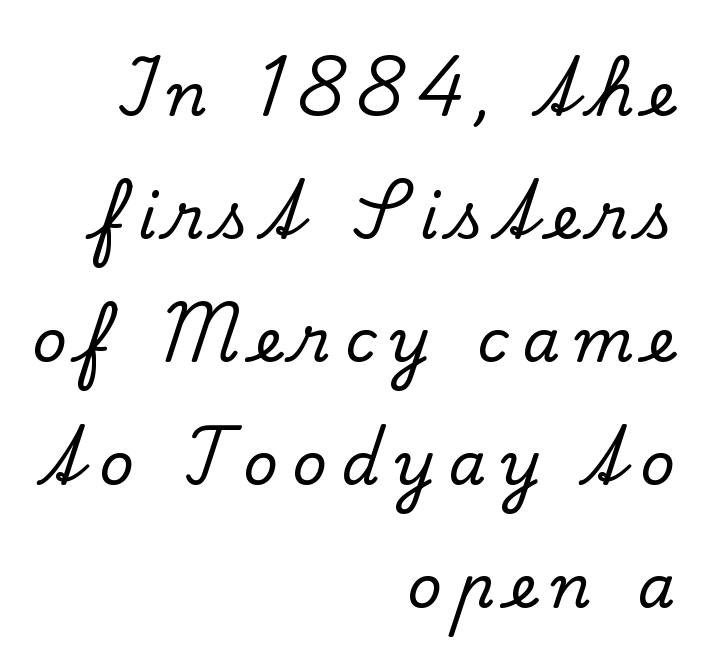
{"serif": "yes", "width": "normal", "stroke_contrast": "low", "x_height": "small", "monospaced": "no", "underline": "no", "align": "right", "line_spacing": "loose", "line_spacing_ratio": 2.05, "letter_spacing": "wide", "letter_spacing_em": 0.24, "glyph_px": 60}
